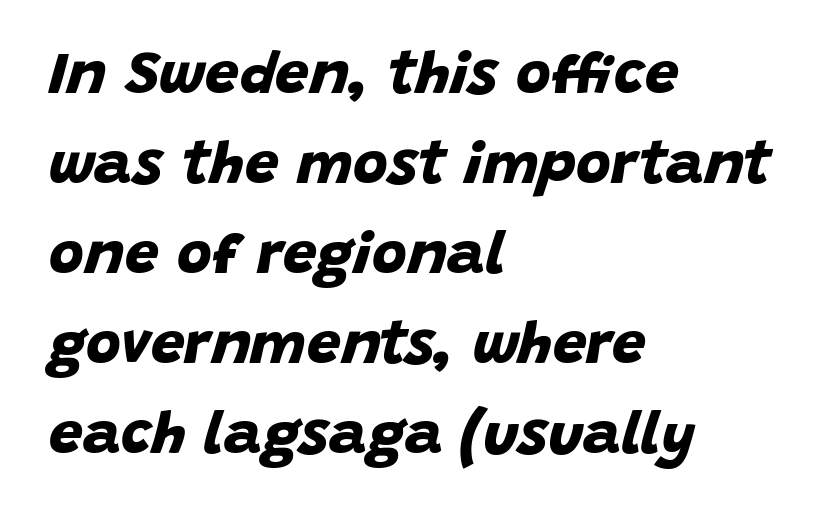
The image shows 60 px bold sans-serif type; set left-aligned, normal line spacing (1.5x), normal letter spacing, not underlined; low stroke contrast and a large x-height.
